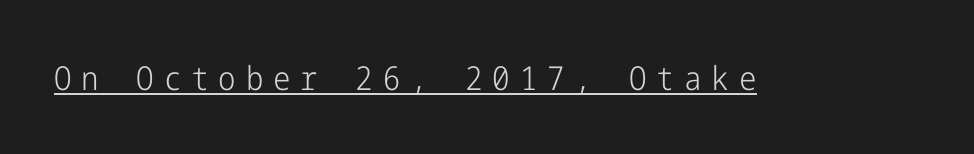
{"serif": "no", "italic": "no", "bold": "no", "weight": "light", "width": "condensed", "stroke_contrast": "low", "x_height": "medium", "underline": "yes", "letter_spacing": "wide", "letter_spacing_em": 0.3, "glyph_px": 33}
